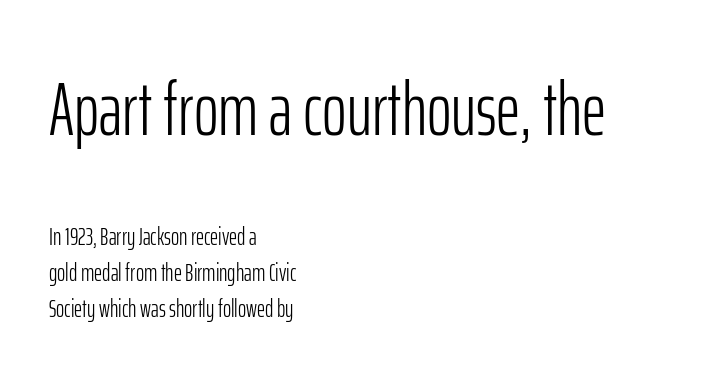
Q: Is the text bold? A: No.
Q: Is the text italic (slanted)? A: No, it is upright.
Q: Is the typeface a serif or a sans-serif typeface? A: Sans-serif.
Q: Is the text underlined? A: No.
Q: How is the paragraph aligned? A: Left-aligned.
Q: Is the spacing between letters normal or unusually wide? A: Normal.
Q: Is the spacing between lines tight, normal or loose? A: Normal.
Q: Which block of text is set in a larger size, the first (top) or the second (bottom)? A: The first (top) one.
Q: Width (condensed, normal, or wide)? A: Condensed.
Q: Stroke contrast? A: Low.
Q: x-height? A: Medium.
Q: Monospaced? A: No.
